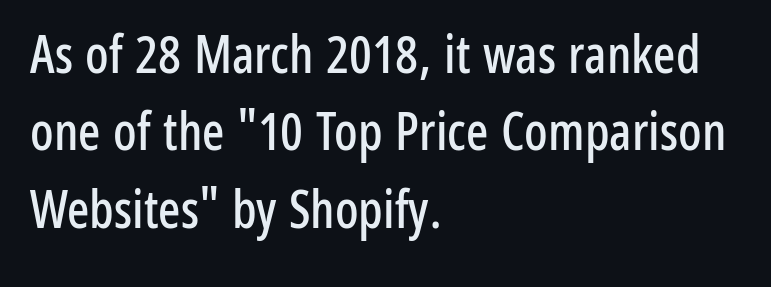
{"serif": "no", "italic": "no", "width": "condensed", "stroke_contrast": "low", "x_height": "medium", "monospaced": "no", "underline": "no", "align": "left", "line_spacing": "normal", "line_spacing_ratio": 1.49, "letter_spacing": "normal", "letter_spacing_em": 0.0, "glyph_px": 52}
